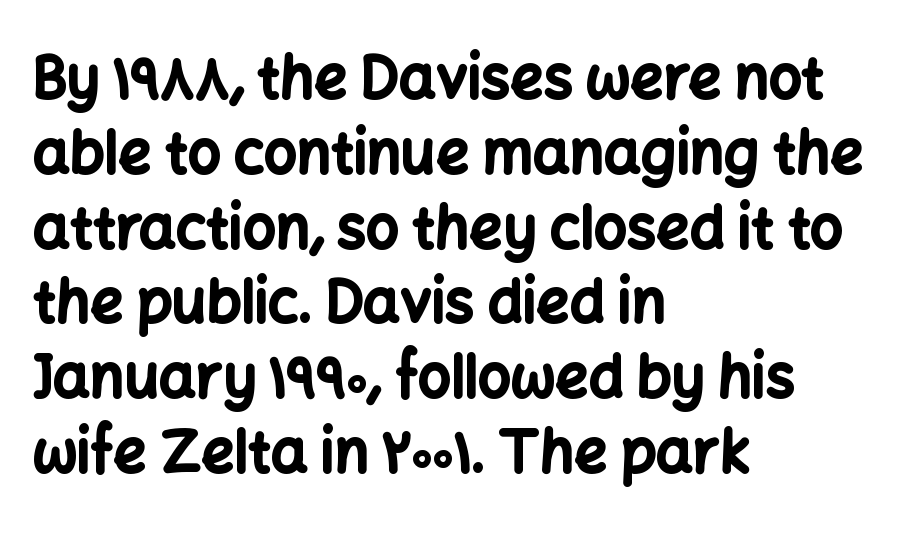
Q: Is the text bold? A: Yes.
Q: Is the text italic (slanted)? A: No, it is upright.
Q: Is the typeface a serif or a sans-serif typeface? A: Sans-serif.
Q: Is the text underlined? A: No.
Q: How is the paragraph aligned? A: Left-aligned.
Q: Is the spacing between letters normal or unusually wide? A: Normal.
Q: Is the spacing between lines tight, normal or loose? A: Normal.
Q: Width (condensed, normal, or wide)? A: Normal.
Q: Stroke contrast? A: Low.
Q: x-height? A: Medium.
Q: Monospaced? A: No.
